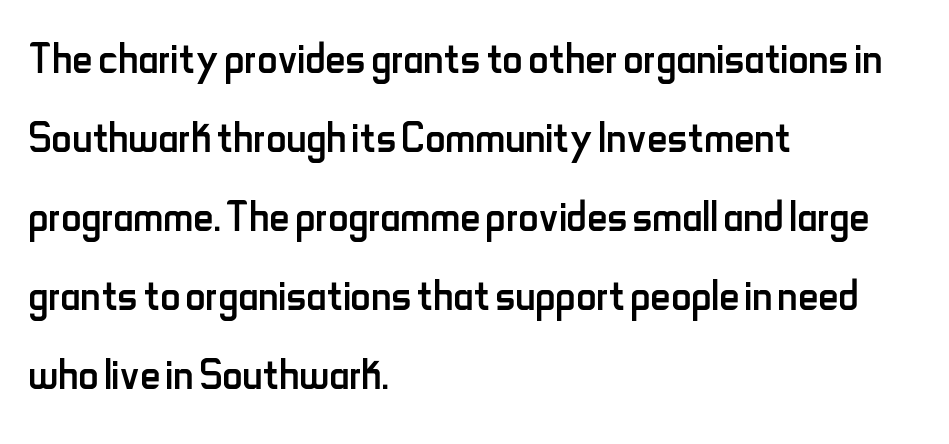
The letters advance in unequal steps, a hallmark of proportional type. I'd call this a sans setting — the letters go barefoot. These lines stack with their left ends in a neat column. Stroke thickness stays within the range of a standard reading face or lighter.
